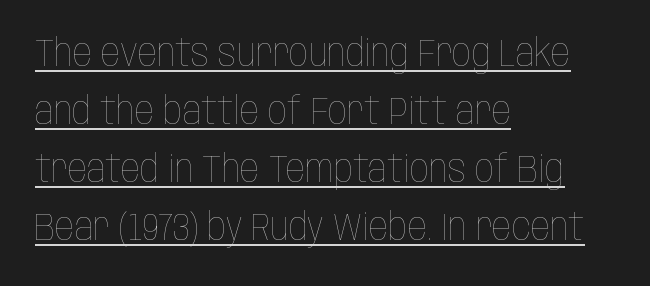
{"italic": "no", "bold": "no", "weight": "thin", "width": "condensed", "stroke_contrast": "low", "x_height": "large", "monospaced": "no", "underline": "yes", "align": "left", "line_spacing": "normal", "line_spacing_ratio": 1.53, "letter_spacing": "normal", "letter_spacing_em": 0.0, "glyph_px": 38}
